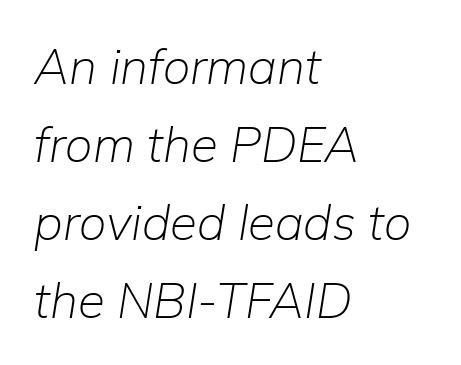
The passage shown is not underscored anywhere. A quiet, ordinary-to-light weight characterises the typeface. Do the characters align in a grid? No, the font is proportional. Caption: standard tracking, unaltered.
